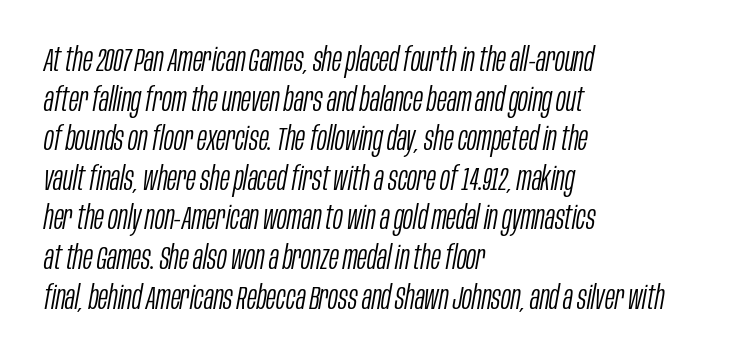
Q: Is the text bold? A: No.
Q: Is the text italic (slanted)? A: Yes, it leans right by about 10 degrees.
Q: Is the text underlined? A: No.
Q: How is the paragraph aligned? A: Left-aligned.
Q: Is the spacing between letters normal or unusually wide? A: Normal.
Q: Width (condensed, normal, or wide)? A: Condensed.
Q: Stroke contrast? A: Low.
Q: x-height? A: Large.
Q: Monospaced? A: No.
